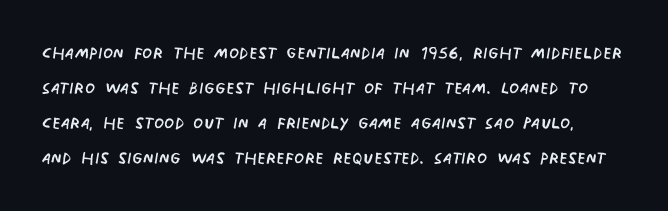
A typesetter would call this zero additional tracking. The font sits on the lighter half of the weight spectrum, regular included. Descenders are the only things crossing below the line. The designer left line spacing at the default.
